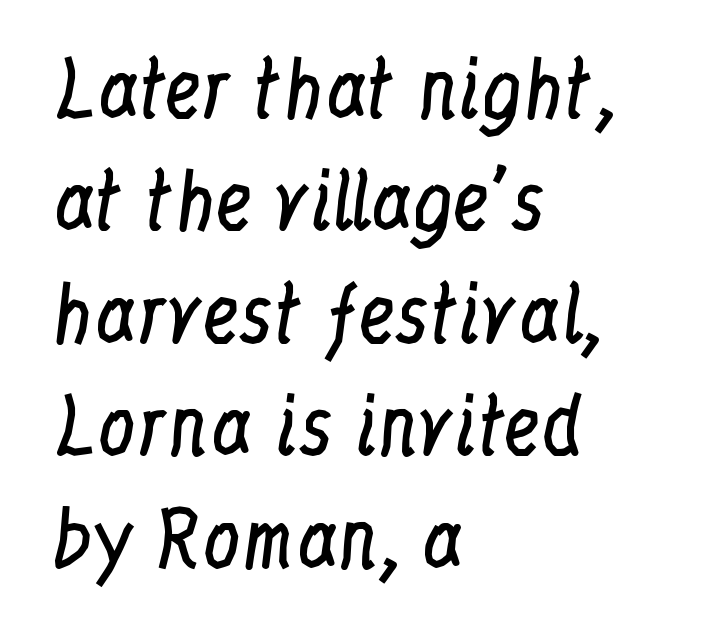
{"serif": "yes", "bold": "no", "weight": "regular", "width": "condensed", "stroke_contrast": "low", "x_height": "medium", "monospaced": "no", "underline": "no", "align": "left", "line_spacing": "normal", "line_spacing_ratio": 1.48, "letter_spacing": "normal", "letter_spacing_em": 0.0, "glyph_px": 76}
